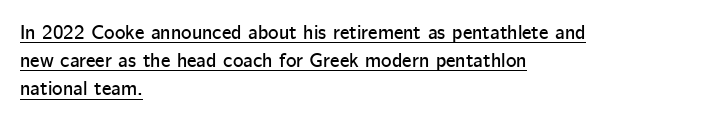
Q: Is the text italic (slanted)? A: No, it is upright.
Q: Is the text underlined? A: Yes.
Q: How is the paragraph aligned? A: Left-aligned.
Q: Is the spacing between letters normal or unusually wide? A: Normal.
Q: Is the spacing between lines tight, normal or loose? A: Normal.
